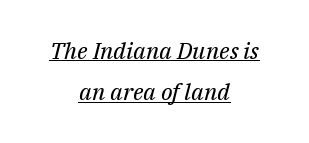
Honestly, the underline is the first thing you notice here. Letters have the restrained weight of plain body copy at most. This rendering uses center alignment, leaving both contours irregular but symmetric. Inter-character spacing is left at the font's built-in metrics.
